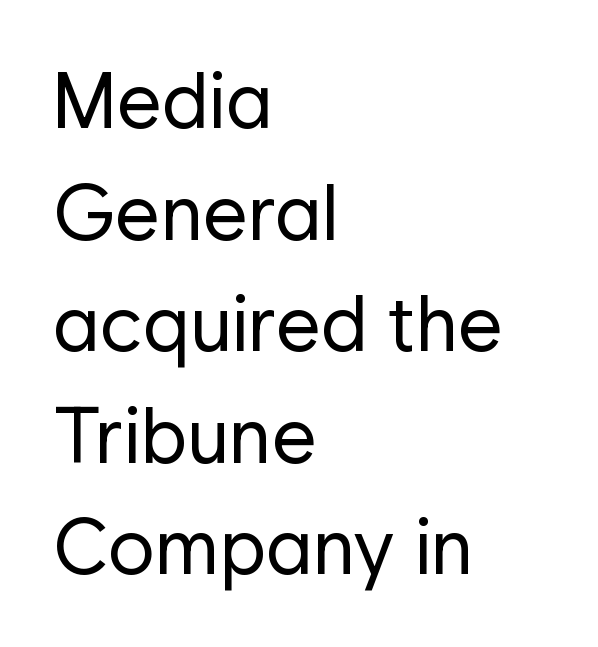
{"serif": "no", "italic": "no", "bold": "no", "weight": "regular", "width": "normal", "stroke_contrast": "low", "x_height": "medium", "monospaced": "no", "underline": "no", "align": "left", "line_spacing": "normal", "line_spacing_ratio": 1.43, "letter_spacing": "normal", "letter_spacing_em": 0.0, "glyph_px": 78}
